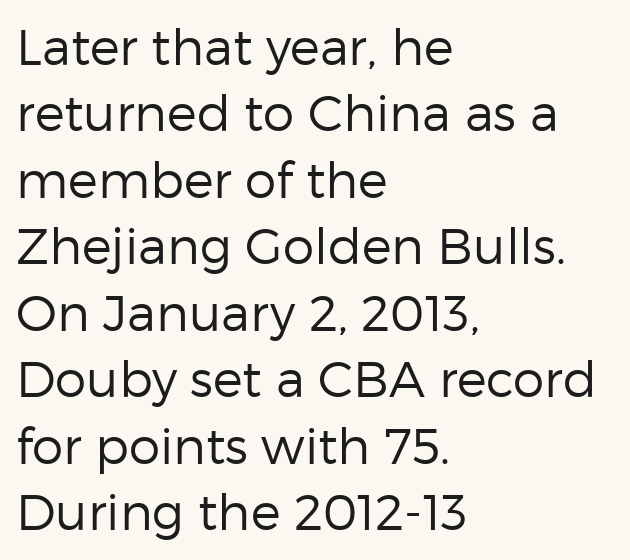
Descender tails drop into unmarked territory. Examine the stroke ends and you'll find no serifs. These lines sit exactly where default settings would place them. Every stem runs plumb, perpendicular to the baseline.
